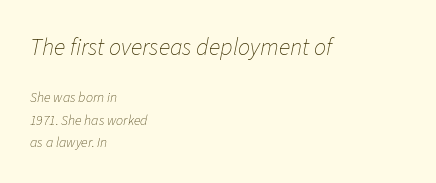
Compared with a typical body face, this is equally light or lighter still. The passage shown has conventional tracking throughout. Notice how the passage keeps a crisp vertical edge on the left only. A clean baseline with only descenders dipping below it.
